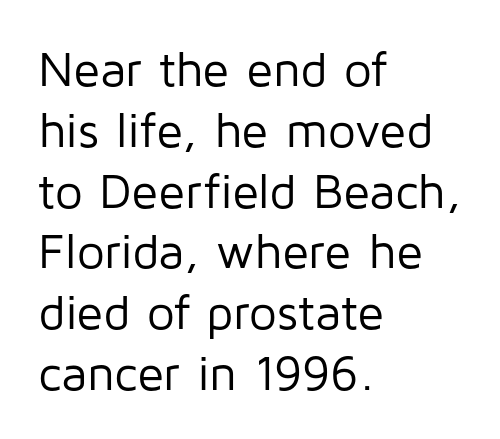
Q: Is the text bold? A: No.
Q: Is the text italic (slanted)? A: No, it is upright.
Q: Is the typeface a serif or a sans-serif typeface? A: Sans-serif.
Q: Is the text underlined? A: No.
Q: How is the paragraph aligned? A: Left-aligned.
Q: Is the spacing between letters normal or unusually wide? A: Normal.
Q: Width (condensed, normal, or wide)? A: Normal.
Q: Stroke contrast? A: Low.
Q: x-height? A: Medium.
Q: Monospaced? A: No.
